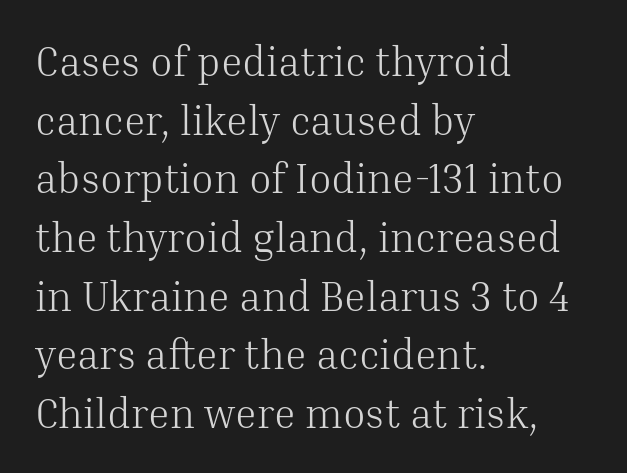
{"serif": "yes", "italic": "no", "bold": "no", "weight": "light", "width": "normal", "stroke_contrast": "medium", "x_height": "medium", "monospaced": "no", "underline": "no", "align": "left", "line_spacing": "normal", "line_spacing_ratio": 1.43, "letter_spacing": "normal", "letter_spacing_em": 0.0, "glyph_px": 41}
